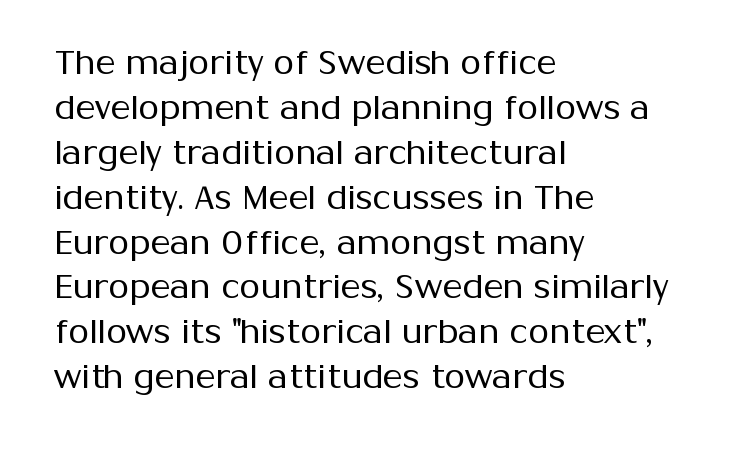
{"serif": "no", "italic": "no", "bold": "no", "weight": "regular", "width": "normal", "stroke_contrast": "medium", "x_height": "medium", "monospaced": "no", "underline": "no", "align": "left", "line_spacing": "normal", "line_spacing_ratio": 1.32, "letter_spacing": "normal", "letter_spacing_em": 0.0, "glyph_px": 34}
